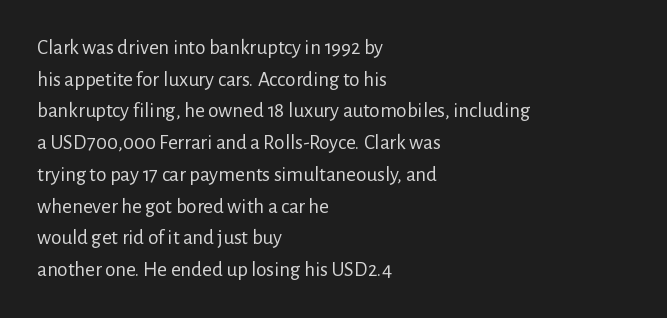
The image shows 21 px text type, upright; set left-aligned, normal line spacing (1.51x), normal letter spacing, not underlined.
